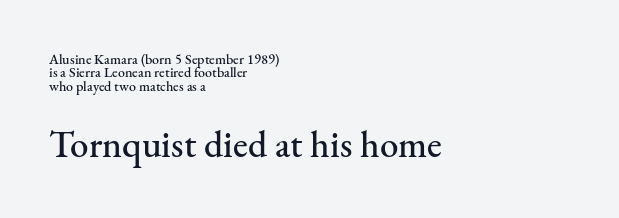
Q: Is the text italic (slanted)? A: No, it is upright.
Q: Is the typeface a serif or a sans-serif typeface? A: Serif.
Q: Is the text underlined? A: No.
Q: How is the paragraph aligned? A: Left-aligned.
Q: Is the spacing between letters normal or unusually wide? A: Normal.
Q: Is the spacing between lines tight, normal or loose? A: Tight.
Q: Which block of text is set in a larger size, the first (top) or the second (bottom)? A: The second (bottom) one.
Q: Width (condensed, normal, or wide)? A: Normal.
Q: Stroke contrast? A: Medium.
Q: x-height? A: Small.
Q: Monospaced? A: No.
